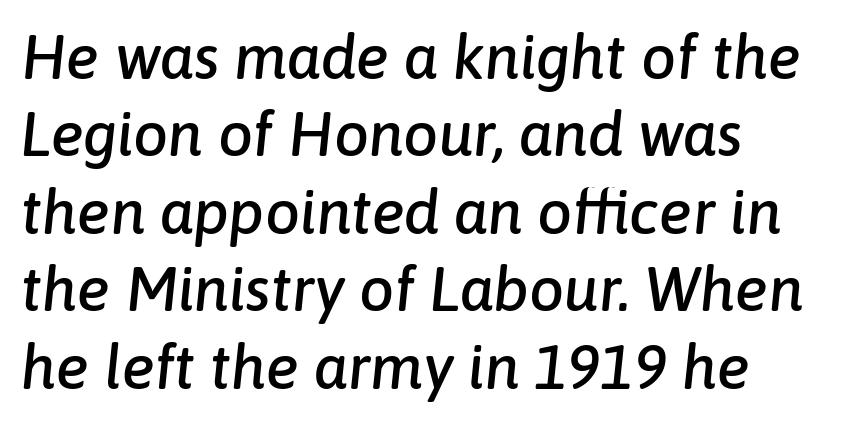
{"italic": "yes", "lean": "right", "slant_degrees": 6, "width": "normal", "stroke_contrast": "low", "x_height": "medium", "monospaced": "no", "underline": "no", "align": "left", "line_spacing": "normal", "line_spacing_ratio": 1.25, "letter_spacing": "normal", "letter_spacing_em": 0.0, "glyph_px": 62}
